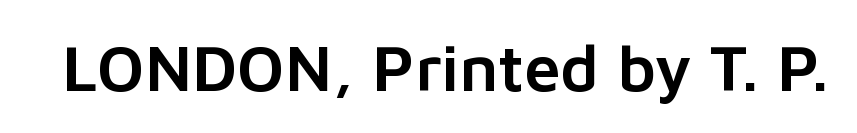
Q: Is the text italic (slanted)? A: No, it is upright.
Q: Is the typeface a serif or a sans-serif typeface? A: Sans-serif.
Q: Is the text underlined? A: No.
Q: Is the spacing between letters normal or unusually wide? A: Normal.
Q: Width (condensed, normal, or wide)? A: Normal.
Q: Stroke contrast? A: Low.
Q: x-height? A: Medium.
Q: Monospaced? A: No.
